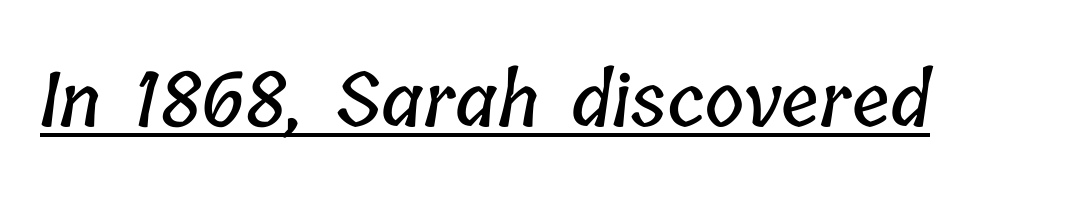
{"width": "condensed", "stroke_contrast": "low", "x_height": "medium", "monospaced": "no", "underline": "yes", "letter_spacing": "normal", "letter_spacing_em": 0.0, "glyph_px": 75}
